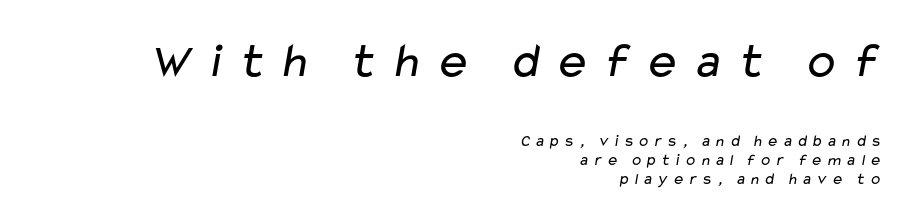
{"serif": "no", "bold": "no", "weight": "regular", "width": "wide", "stroke_contrast": "low", "x_height": "medium", "monospaced": "no", "underline": "no", "align": "right", "line_spacing_ratio": 1.18, "letter_spacing": "wide", "letter_spacing_em": 0.22, "larger_block": "first", "size_ratio": 3.06, "glyph_px": 49}
